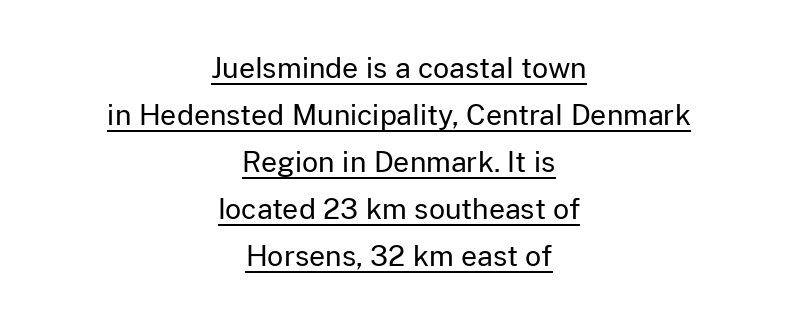
The image shows 28 px regular-weight sans-serif type, upright; set centered, normal line spacing (1.68x), normal letter spacing, underlined; low stroke contrast and a medium x-height.
